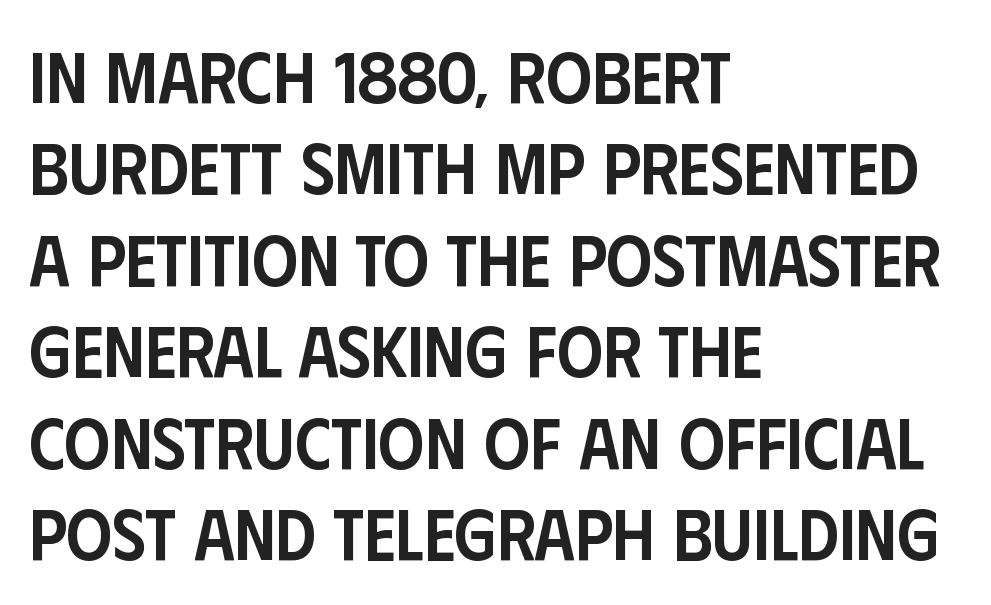
{"serif": "no", "italic": "no", "bold": "semi", "weight": "semibold", "width": "condensed", "stroke_contrast": "low", "x_height": "large", "monospaced": "no", "underline": "no", "align": "left", "line_spacing": "normal", "line_spacing_ratio": 1.27, "letter_spacing": "normal", "letter_spacing_em": 0.0, "glyph_px": 72}
